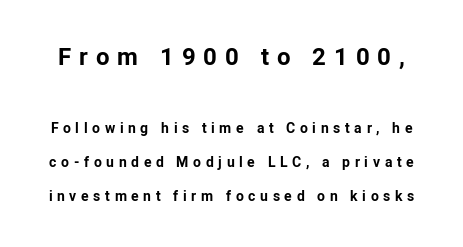
Q: Is the text bold? A: Yes.
Q: Is the text italic (slanted)? A: No, it is upright.
Q: Is the text underlined? A: No.
Q: Is the spacing between letters normal or unusually wide? A: Unusually wide.
Q: Is the spacing between lines tight, normal or loose? A: Loose.
Q: Which block of text is set in a larger size, the first (top) or the second (bottom)? A: The first (top) one.
